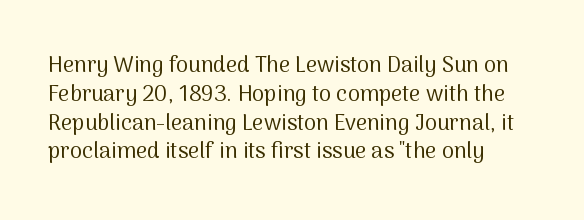
{"italic": "no", "bold": "no", "underline": "no", "align": "left", "line_spacing": "normal", "line_spacing_ratio": 1.31, "letter_spacing": "normal", "letter_spacing_em": 0.0, "glyph_px": 22}
